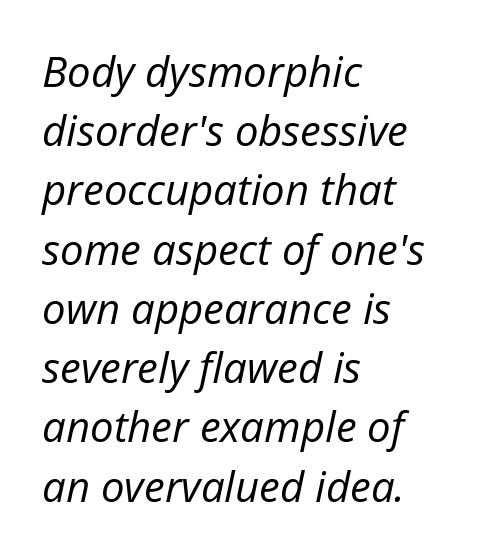
{"italic": "yes", "lean": "right", "slant_degrees": 12, "bold": "no", "weight": "regular", "width": "normal", "stroke_contrast": "low", "x_height": "medium", "monospaced": "no", "underline": "no", "align": "left", "line_spacing": "normal", "line_spacing_ratio": 1.41, "letter_spacing": "normal", "letter_spacing_em": 0.0, "glyph_px": 42}
